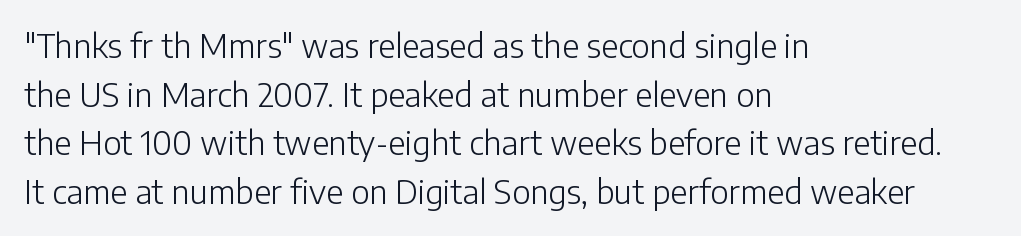
Q: Is the text bold? A: No.
Q: Is the text italic (slanted)? A: No, it is upright.
Q: Is the typeface a serif or a sans-serif typeface? A: Sans-serif.
Q: Is the text underlined? A: No.
Q: How is the paragraph aligned? A: Left-aligned.
Q: Is the spacing between letters normal or unusually wide? A: Normal.
Q: Is the spacing between lines tight, normal or loose? A: Normal.
Q: Width (condensed, normal, or wide)? A: Normal.
Q: Stroke contrast? A: Low.
Q: x-height? A: Medium.
Q: Monospaced? A: No.
